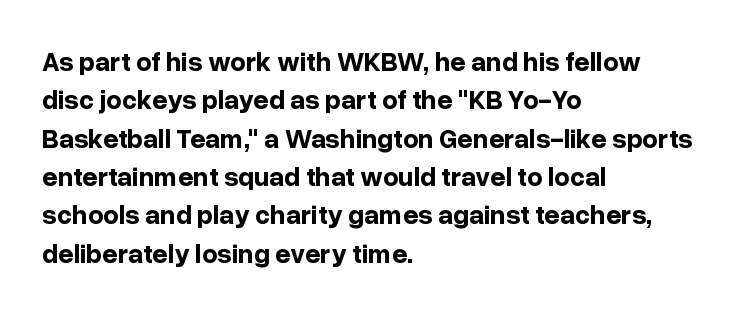
{"italic": "no", "bold": "yes", "underline": "no", "align": "left", "line_spacing": "normal", "line_spacing_ratio": 1.42, "letter_spacing": "normal", "letter_spacing_em": 0.0, "glyph_px": 27}
